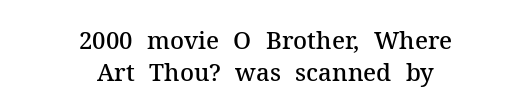
{"italic": "no", "bold": "semi", "underline": "no", "align": "center", "line_spacing": "normal", "line_spacing_ratio": 1.32, "letter_spacing": "normal", "letter_spacing_em": 0.0, "glyph_px": 24}
